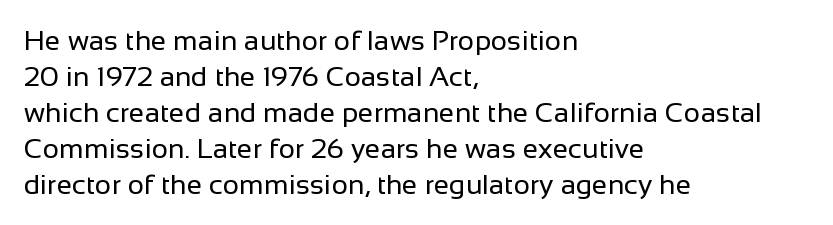
{"serif": "no", "italic": "no", "bold": "no", "weight": "regular", "width": "normal", "stroke_contrast": "low", "x_height": "medium", "monospaced": "no", "underline": "no", "align": "left", "line_spacing": "normal", "line_spacing_ratio": 1.29, "letter_spacing": "normal", "letter_spacing_em": 0.0, "glyph_px": 28}
